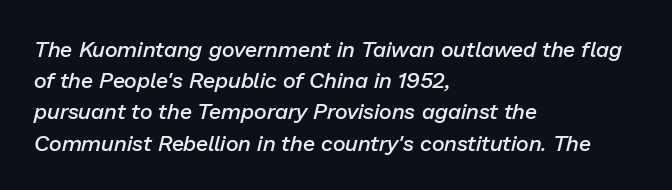
Q: Is the text bold? A: Semi-bold.
Q: Is the text italic (slanted)? A: Yes, it leans right by about 13 degrees.
Q: Is the text underlined? A: No.
Q: How is the paragraph aligned? A: Left-aligned.
Q: Is the spacing between letters normal or unusually wide? A: Normal.
Q: Is the spacing between lines tight, normal or loose? A: Normal.
